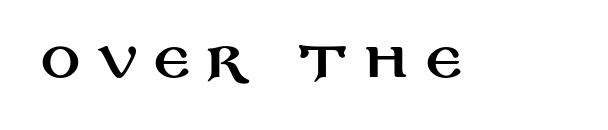
Q: Is the text italic (slanted)? A: No, it is upright.
Q: Is the typeface a serif or a sans-serif typeface? A: Sans-serif.
Q: Is the text underlined? A: No.
Q: Is the spacing between letters normal or unusually wide? A: Unusually wide.
Q: Width (condensed, normal, or wide)? A: Wide.
Q: Stroke contrast? A: Medium.
Q: x-height? A: Large.
Q: Monospaced? A: No.
